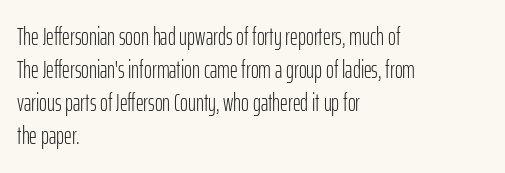
Horizontally, the lines are justified to the leading edge only. A roman cut, with each character standing at attention. The lines sit at an ordinary, default distance from one another. The font sits on the lighter half of the weight spectrum, regular included. Just letters on the line, the space beneath them empty. Standard letterfit; no display-style spreading of the glyphs.
